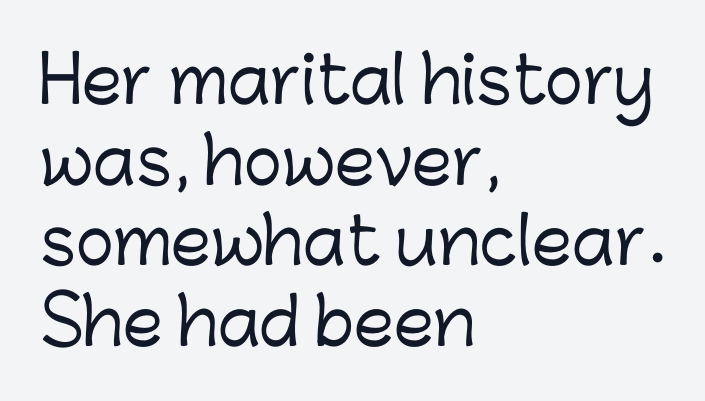
The image shows 64 px sans-serif type, upright; set left-aligned, normal line spacing (1.26x), normal letter spacing, not underlined; low stroke contrast and a medium x-height.
